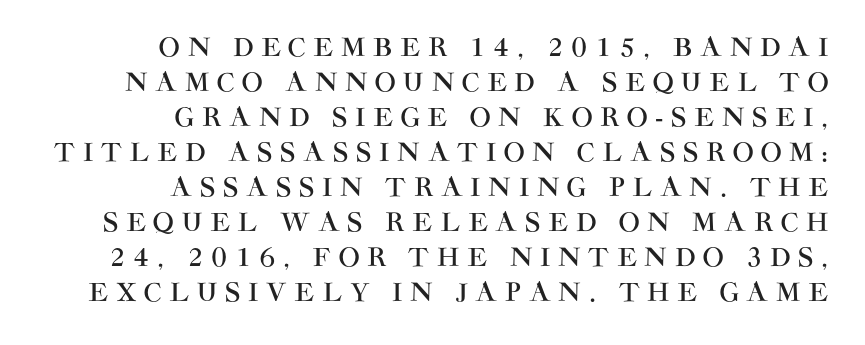
The image shows 25 px text type, upright; set right-aligned, normal line spacing (1.4x), unusually wide letter spacing (+0.31 em), not underlined.
